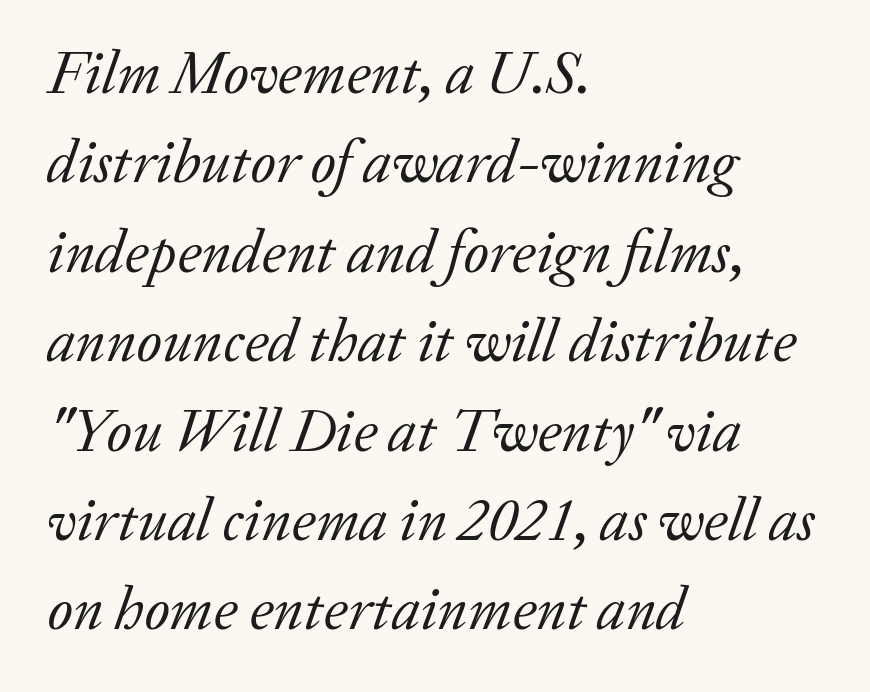
The space between consecutive lines is moderate. The face used here is proportionally spaced, like ordinary book or web type. Little horizontal feet cap the strokes, marking this as serif type. Any mark beneath the type? The region is blank.
